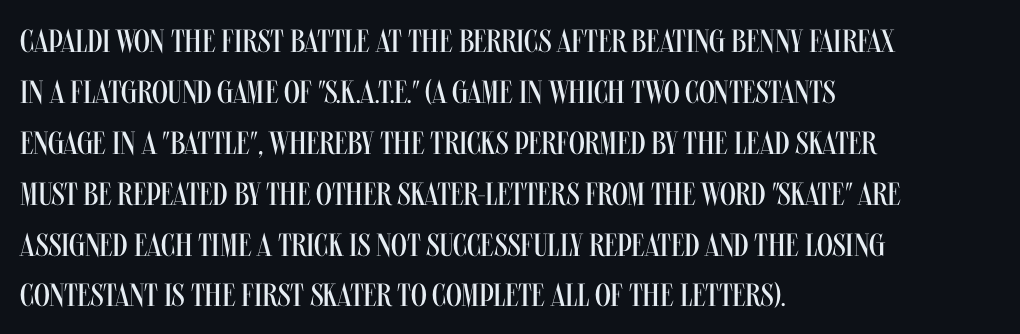
The image shows 32 px regular-weight, condensed sans-serif type, upright; set left-aligned, normal line spacing (1.59x), normal letter spacing, not underlined; medium stroke contrast and a large x-height.
